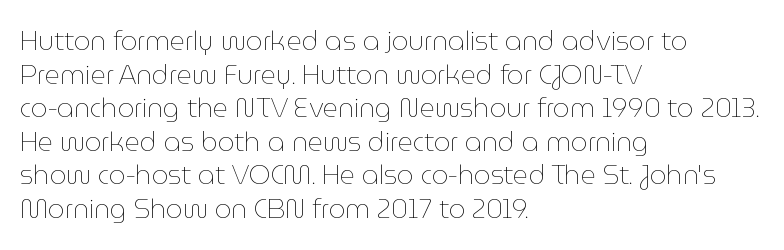
{"italic": "no", "bold": "no", "underline": "no", "align": "left", "line_spacing": "normal", "line_spacing_ratio": 1.29, "letter_spacing": "normal", "letter_spacing_em": 0.0, "glyph_px": 26}
